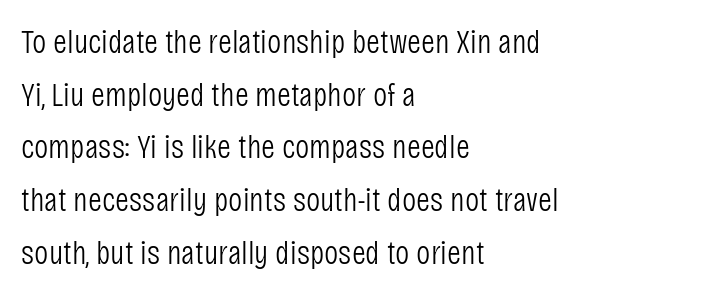
{"serif": "no", "italic": "no", "bold": "no", "weight": "light", "width": "condensed", "stroke_contrast": "low", "x_height": "large", "monospaced": "no", "underline": "no", "align": "left", "line_spacing": "normal", "line_spacing_ratio": 1.55, "letter_spacing": "normal", "letter_spacing_em": 0.0, "glyph_px": 34}
